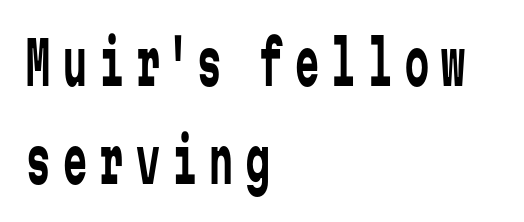
Q: Is the text bold? A: No.
Q: Is the text italic (slanted)? A: No, it is upright.
Q: Is the typeface a serif or a sans-serif typeface? A: Sans-serif.
Q: Is the text underlined? A: No.
Q: How is the paragraph aligned? A: Left-aligned.
Q: Is the spacing between letters normal or unusually wide? A: Unusually wide.
Q: Is the spacing between lines tight, normal or loose? A: Normal.
Q: Width (condensed, normal, or wide)? A: Condensed.
Q: Stroke contrast? A: Low.
Q: x-height? A: Medium.
Q: Monospaced? A: Yes.
